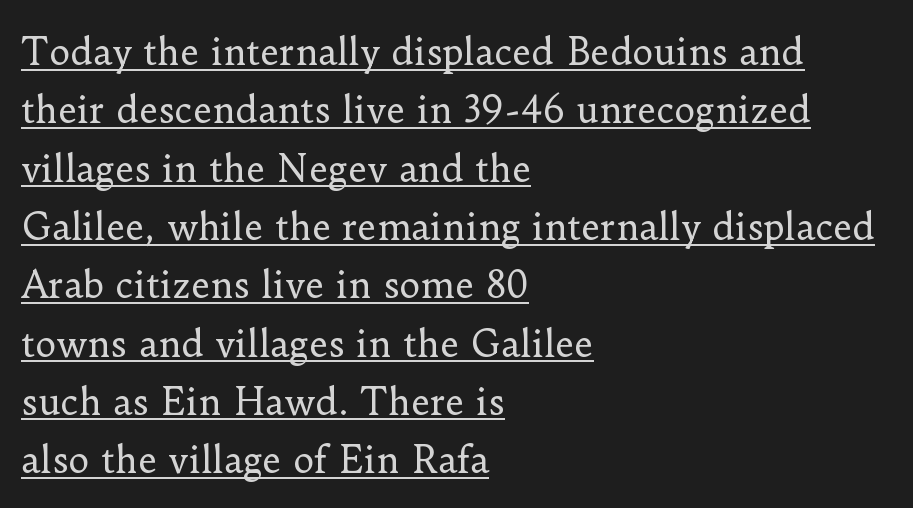
The image shows 36 px regular-weight serif type, upright; set left-aligned, normal line spacing (1.62x), normal letter spacing, underlined; low stroke contrast and a small x-height.
